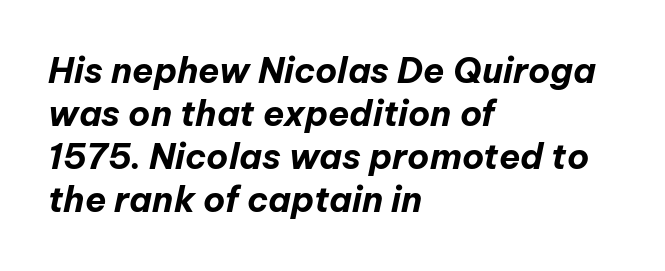
The image shows 35 px bold type, italic (leaning right); set left-aligned, line spacing 1.23x, normal letter spacing, not underlined; low stroke contrast and a medium x-height.
